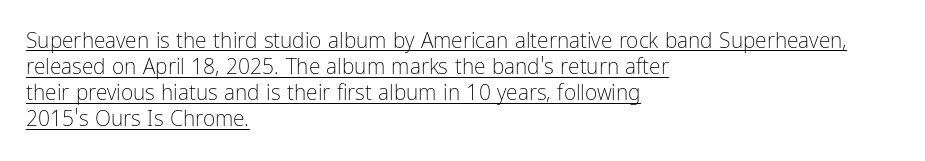
The typesetter chose a ragged-right arrangement here. The letters stand upright; this is a roman face. Beneath each row of characters lies a ruled line. Inter-character spacing is left at the font's built-in metrics. Letters have the restrained weight of plain body copy at most.
